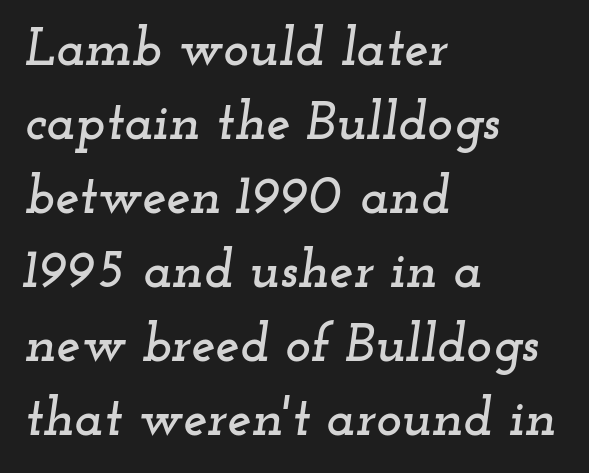
Q: Is the text italic (slanted)? A: Yes, it leans right by about 12 degrees.
Q: Is the typeface a serif or a sans-serif typeface? A: Serif.
Q: Is the text underlined? A: No.
Q: How is the paragraph aligned? A: Left-aligned.
Q: Is the spacing between letters normal or unusually wide? A: Normal.
Q: Is the spacing between lines tight, normal or loose? A: Normal.
Q: Width (condensed, normal, or wide)? A: Wide.
Q: Stroke contrast? A: Low.
Q: x-height? A: Small.
Q: Monospaced? A: No.
